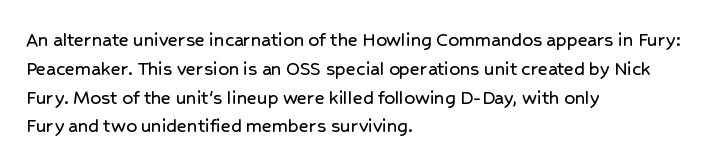
The image shows 21 px text type, upright; set left-aligned, normal line spacing (1.37x), normal letter spacing, not underlined.
